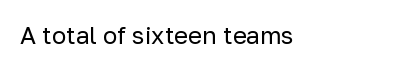
{"italic": "no", "bold": "no", "underline": "no", "align": "left", "letter_spacing": "normal", "letter_spacing_em": 0.0, "glyph_px": 24}
